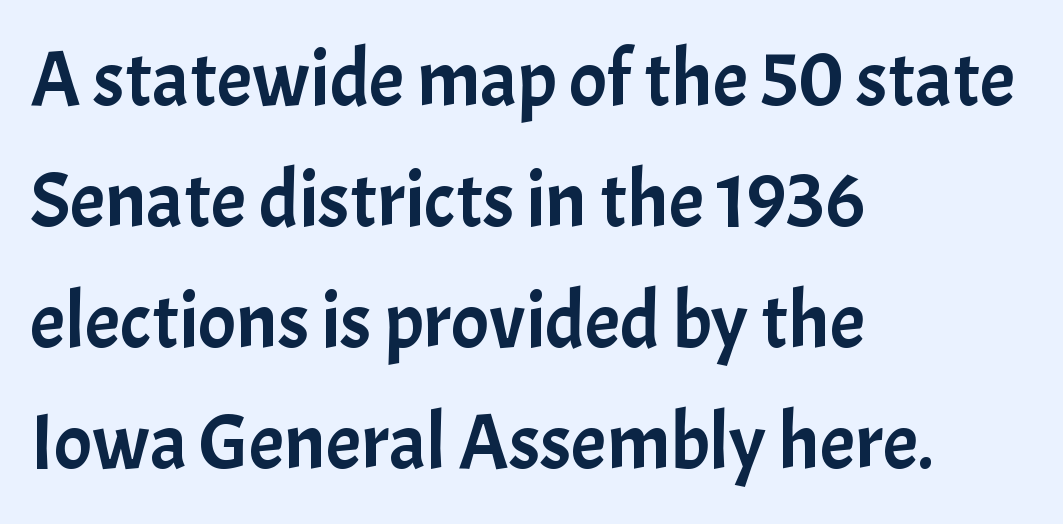
Q: Is the text italic (slanted)? A: No, it is upright.
Q: Is the typeface a serif or a sans-serif typeface? A: Sans-serif.
Q: Is the text underlined? A: No.
Q: How is the paragraph aligned? A: Left-aligned.
Q: Is the spacing between letters normal or unusually wide? A: Normal.
Q: Is the spacing between lines tight, normal or loose? A: Normal.
Q: Width (condensed, normal, or wide)? A: Normal.
Q: Stroke contrast? A: Low.
Q: x-height? A: Medium.
Q: Monospaced? A: No.
